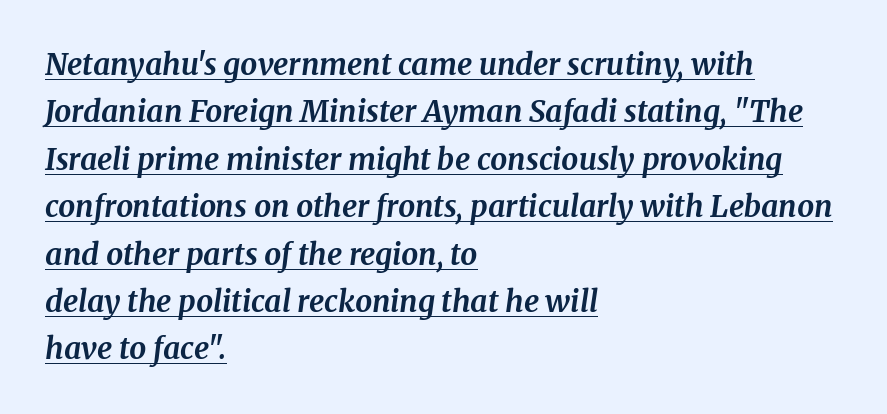
Old-style or modern, the face here clearly has serifs. If you drew a ruler down the left edge, every line would touch it. This sample uses plain, unmodified letter spacing. A typesetter would call this proportional, since set widths differ per character. Honestly, the underline is the first thing you notice here.
